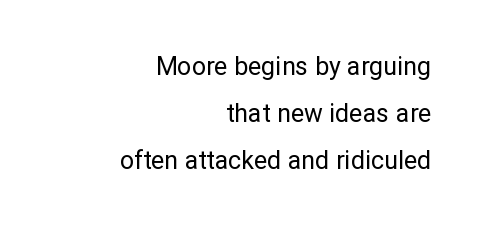
Q: Is the text bold? A: No.
Q: Is the text italic (slanted)? A: No, it is upright.
Q: Is the text underlined? A: No.
Q: How is the paragraph aligned? A: Right-aligned.
Q: Is the spacing between letters normal or unusually wide? A: Normal.
